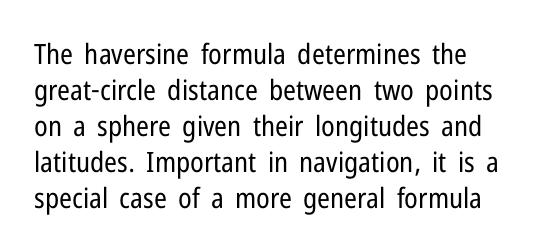
{"serif": "no", "italic": "no", "bold": "no", "weight": "regular", "width": "condensed", "stroke_contrast": "low", "x_height": "medium", "monospaced": "no", "underline": "no", "line_spacing": "normal", "line_spacing_ratio": 1.29, "letter_spacing": "normal", "letter_spacing_em": 0.0, "glyph_px": 28}
